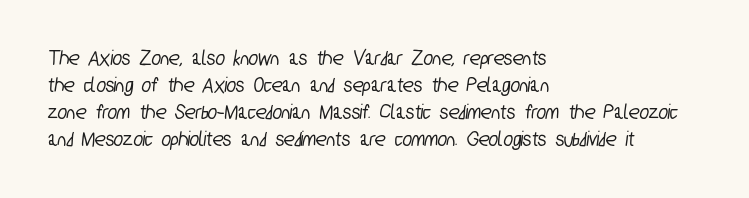
The image shows 22 px text type; set left-aligned, line spacing 1.22x, normal letter spacing, not underlined.
